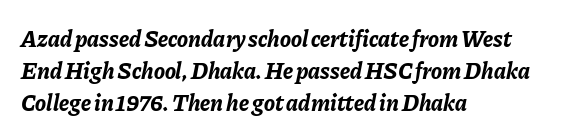
The image shows 23 px bold type, italic (leaning right); set left-aligned, normal line spacing (1.39x), normal letter spacing, not underlined.
